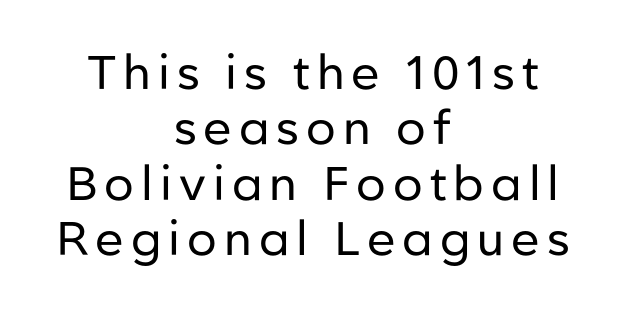
{"serif": "no", "italic": "no", "bold": "no", "weight": "regular", "width": "normal", "stroke_contrast": "low", "x_height": "medium", "monospaced": "no", "underline": "no", "align": "center", "line_spacing_ratio": 1.18, "glyph_px": 47}
